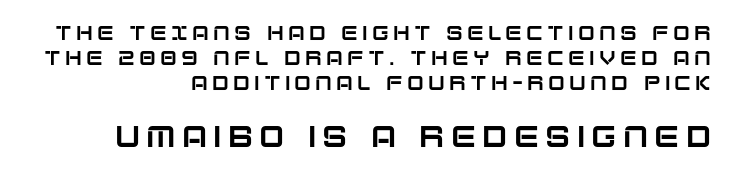
The image shows 30 px sans-serif type, upright; set right-aligned, normal line spacing (1.25x), unusually wide letter spacing (+0.21 em), not underlined; the second (bottom) block is 1.5x larger; low stroke contrast and a large x-height.
